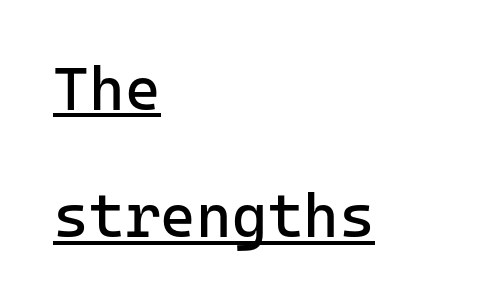
{"serif": "no", "italic": "no", "bold": "no", "weight": "regular", "width": "normal", "stroke_contrast": "low", "x_height": "medium", "monospaced": "yes", "underline": "yes", "align": "left", "line_spacing": "loose", "line_spacing_ratio": 2.09, "letter_spacing": "normal", "letter_spacing_em": 0.0, "glyph_px": 61}
